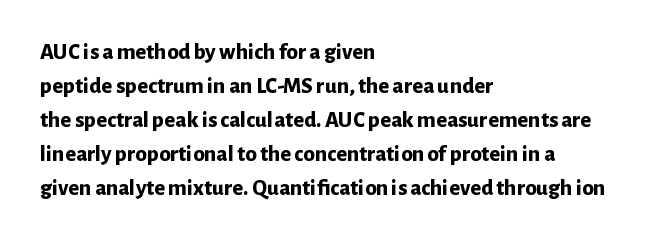
The strip under each line holds only bare page. How are the letters spaced? Ordinarily, with no added tracking. Line spacing here is normal. This rendering uses left alignment, leaving the right contour irregular. When letters stand straight like this, we call the style roman or upright. The rendering uses a bold face; every stroke is thick and dark.
